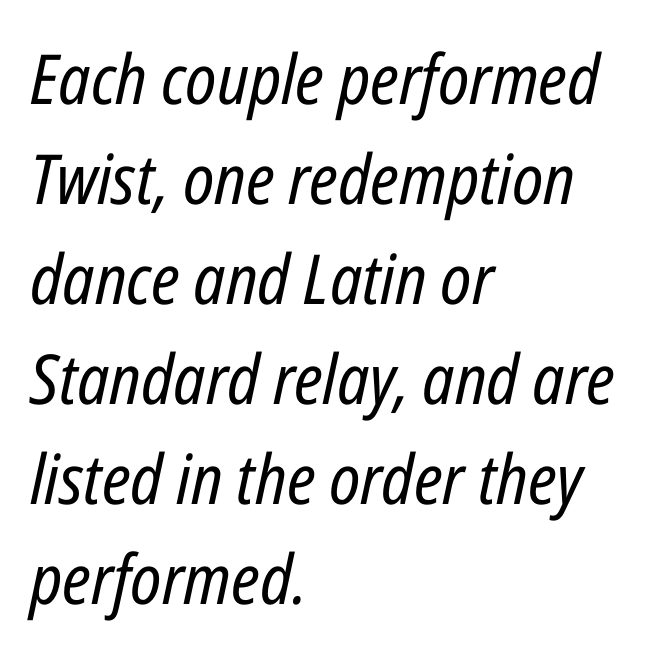
{"italic": "yes", "lean": "right", "slant_degrees": 12, "bold": "no", "weight": "regular", "width": "condensed", "stroke_contrast": "low", "x_height": "medium", "monospaced": "no", "underline": "no", "align": "left", "line_spacing": "normal", "line_spacing_ratio": 1.45, "letter_spacing": "normal", "letter_spacing_em": 0.0, "glyph_px": 69}
